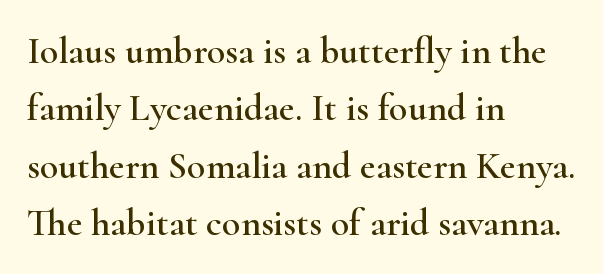
Words appear dense and cohesive because spacing is normal. This rendering features lettering with no underline. Visually the block forms a straight wall on the left and a jagged coastline on the right. Students, observe: this is what conventionally led text looks like. This sample has the flowing, uneven cadence of proportional lettering.
